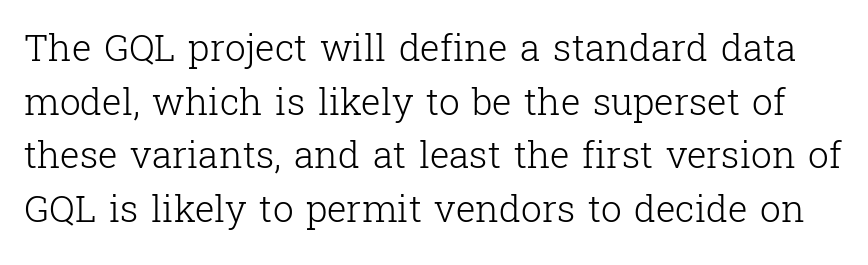
{"serif": "yes", "italic": "no", "bold": "no", "weight": "light", "width": "normal", "stroke_contrast": "low", "x_height": "medium", "monospaced": "no", "underline": "no", "line_spacing": "normal", "line_spacing_ratio": 1.45, "letter_spacing": "normal", "letter_spacing_em": 0.0, "glyph_px": 37}
